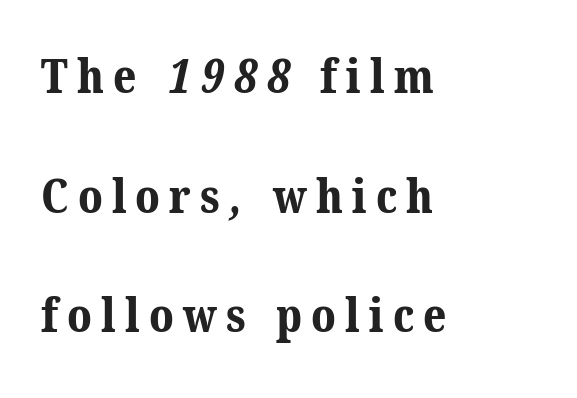
The text was rendered using a seriffed face with decorative stroke endings. A typesetter would call this proportional, since set widths differ per character. The zone under the glyphs is completely vacant. The passage is arranged the way most books set body copy — flush left.
